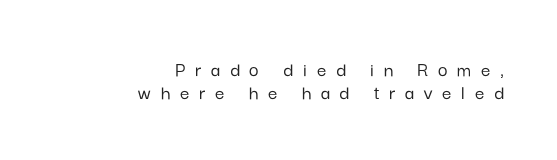
{"italic": "no", "underline": "no", "align": "right", "line_spacing": "tight", "line_spacing_ratio": 1.11, "letter_spacing": "wide", "letter_spacing_em": 0.46, "glyph_px": 21}
